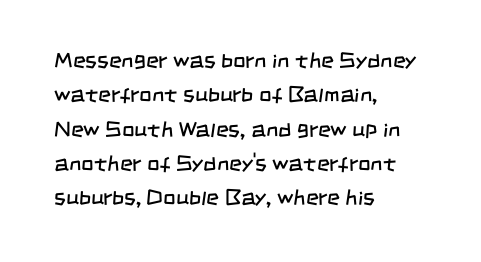
{"bold": "no", "underline": "no", "align": "left", "line_spacing": "normal", "line_spacing_ratio": 1.56, "letter_spacing": "normal", "letter_spacing_em": 0.0, "glyph_px": 22}
